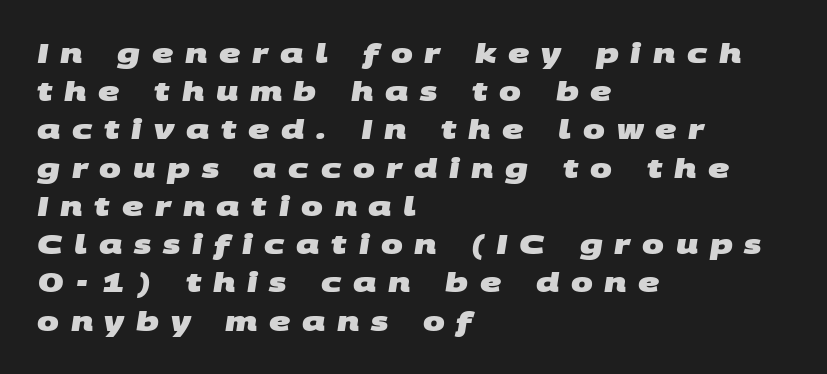
Q: Is the text bold? A: Yes.
Q: Is the text underlined? A: No.
Q: How is the paragraph aligned? A: Left-aligned.
Q: Is the spacing between letters normal or unusually wide? A: Unusually wide.
Q: Is the spacing between lines tight, normal or loose? A: Normal.
